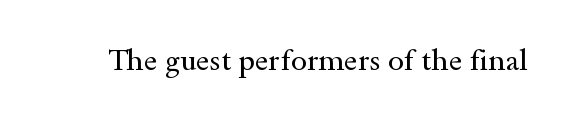
{"serif": "yes", "italic": "no", "bold": "no", "weight": "regular", "width": "wide", "x_height": "small", "monospaced": "no", "underline": "no", "letter_spacing": "normal", "letter_spacing_em": 0.0, "glyph_px": 29}
